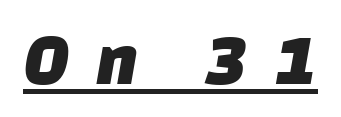
These lines are rendered in a variable-pitch font. Look at the bottom of the vertical strokes: they stop flat, with no serifs. Quick note: underline on. Here the glyphs are tracked loosely, breaking word shapes into spaced letters.
